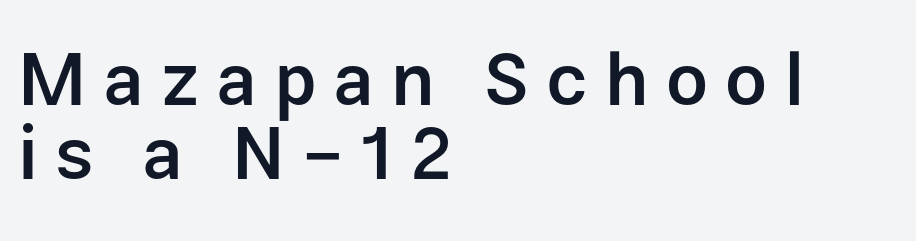
Q: Is the text bold? A: Semi-bold.
Q: Is the text italic (slanted)? A: No, it is upright.
Q: Is the typeface a serif or a sans-serif typeface? A: Sans-serif.
Q: Is the text underlined? A: No.
Q: How is the paragraph aligned? A: Left-aligned.
Q: Is the spacing between letters normal or unusually wide? A: Unusually wide.
Q: Is the spacing between lines tight, normal or loose? A: Tight.
Q: Width (condensed, normal, or wide)? A: Normal.
Q: Stroke contrast? A: Low.
Q: x-height? A: Medium.
Q: Monospaced? A: No.
